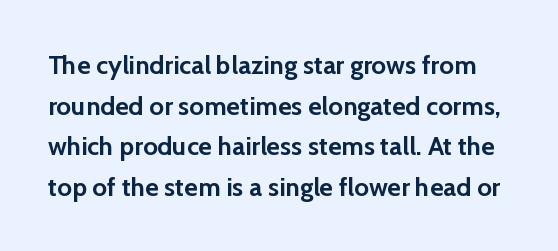
{"italic": "no", "bold": "yes", "underline": "no", "line_spacing": "normal", "line_spacing_ratio": 1.56, "letter_spacing": "normal", "letter_spacing_em": 0.0, "glyph_px": 26}
